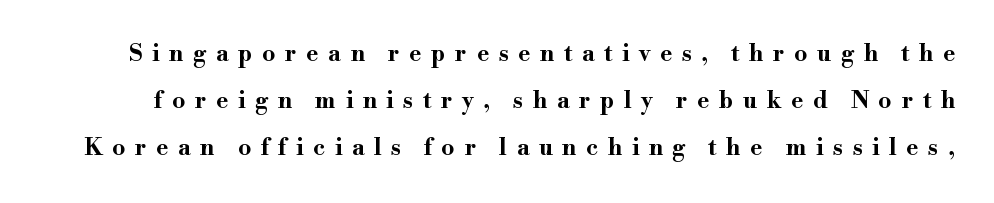
The image shows 23 px bold type, upright; set loose line spacing (2.05x), unusually wide letter spacing (+0.42 em), not underlined.
